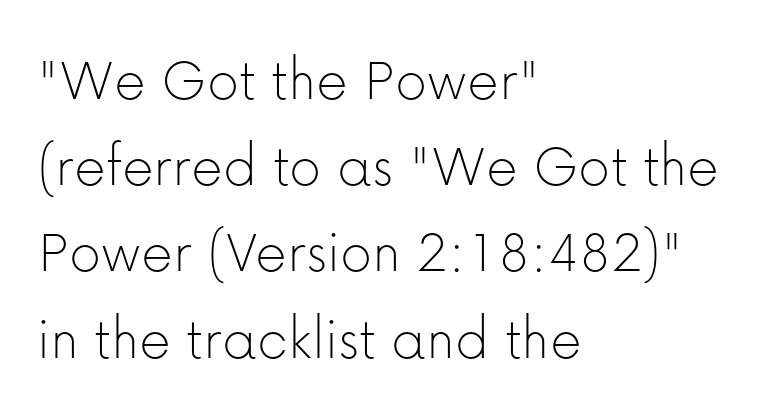
The image shows 62 px thin sans-serif type, upright; set left-aligned, normal line spacing (1.39x), normal letter spacing, not underlined; low stroke contrast and a medium x-height.
